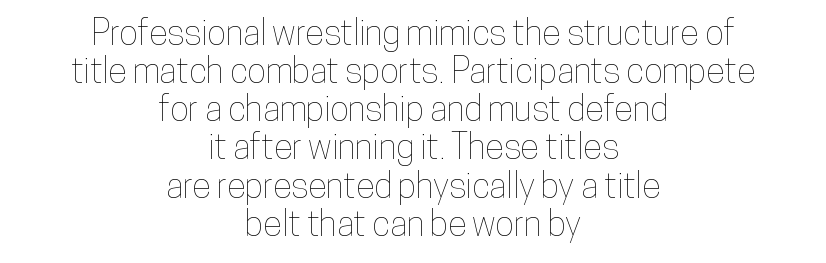
The passage is arranged like a title page — every line centered. Inter-character spacing is left at the font's built-in metrics. Does the leading feel generous? Not at all — it's pinched. The specimen reads as upright at a glance. The face used here is proportionally spaced, like ordinary book or web type. Rule under the text: the space is simply empty.
